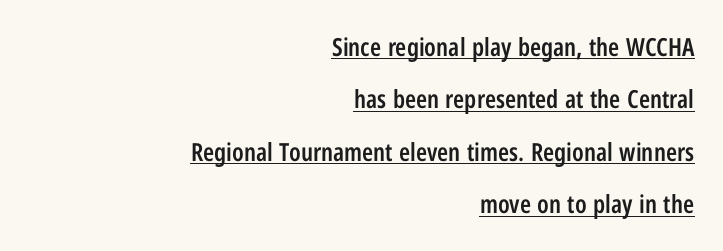
Q: Is the text bold? A: Semi-bold.
Q: Is the text italic (slanted)? A: No, it is upright.
Q: Is the text underlined? A: Yes.
Q: How is the paragraph aligned? A: Right-aligned.
Q: Is the spacing between letters normal or unusually wide? A: Normal.
Q: Is the spacing between lines tight, normal or loose? A: Loose.
